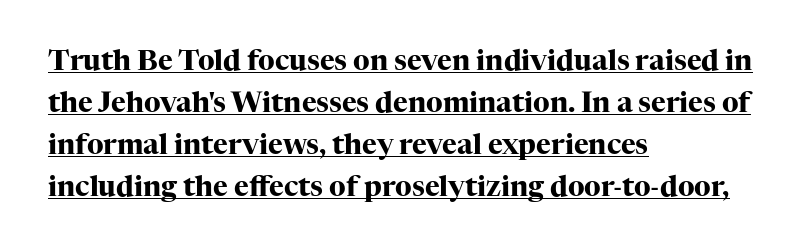
The image shows 28 px heavy serif type, upright; set left-aligned, normal line spacing (1.5x), normal letter spacing, underlined; high stroke contrast and a medium x-height.
